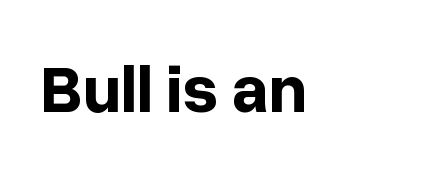
Only glyphs here, with clear space below each row. You'd pick this weight for a headline — it's a proper bold. These lines are rendered in a variable-pitch font. Nothing unusual about the tracking: characters are spaced as the font intends.
